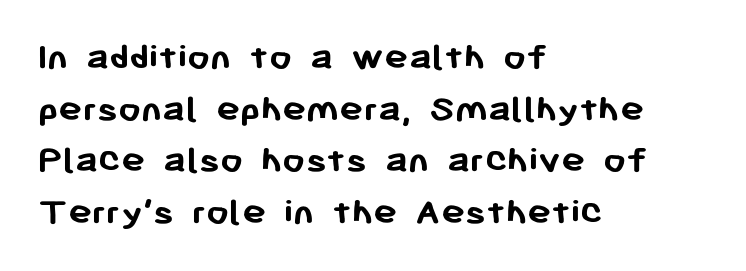
Note the varied advance widths — an 'i' is clearly narrower than an 'm'. The letters carry no serifs — their stems end cleanly without finishing strokes. The letters sit at their default tracking, neither squeezed nor spread. Where is the straight margin? On the left. Underlining? Definitely not there. Ascenders rise straight up at ninety degrees.
